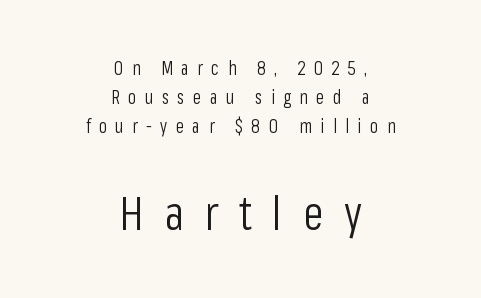
Q: Is the text bold? A: No.
Q: Is the text italic (slanted)? A: No, it is upright.
Q: Is the typeface a serif or a sans-serif typeface? A: Sans-serif.
Q: Is the text underlined? A: No.
Q: How is the paragraph aligned? A: Centered.
Q: Is the spacing between letters normal or unusually wide? A: Unusually wide.
Q: Is the spacing between lines tight, normal or loose? A: Normal.
Q: Which block of text is set in a larger size, the first (top) or the second (bottom)? A: The second (bottom) one.
Q: Width (condensed, normal, or wide)? A: Condensed.
Q: Stroke contrast? A: Low.
Q: x-height? A: Medium.
Q: Monospaced? A: No.
